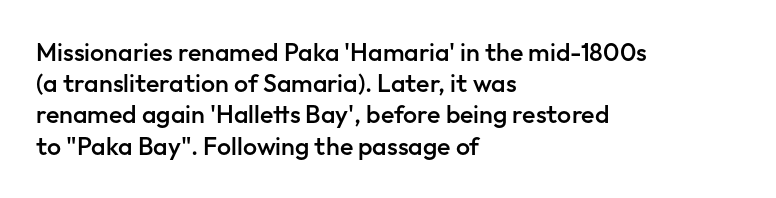
The vertical gap from one line to the next is medium. This sample is left-justified, so line endings fall wherever the words run out. Check under the words: just untouched page. Honestly, the letter spacing is just normal — you wouldn't notice it. Does the lettering tilt? It doesn't — this is upright. Typesetter's note: demi weight, one step under bold.
